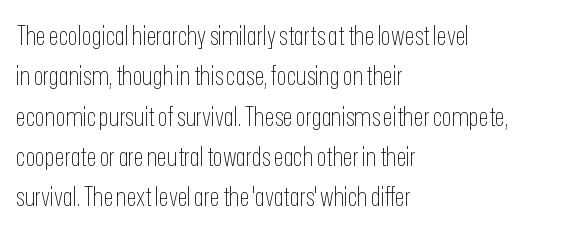
Q: Is the text bold? A: No.
Q: Is the text italic (slanted)? A: No, it is upright.
Q: Is the text underlined? A: No.
Q: How is the paragraph aligned? A: Left-aligned.
Q: Is the spacing between letters normal or unusually wide? A: Normal.
Q: Is the spacing between lines tight, normal or loose? A: Normal.
